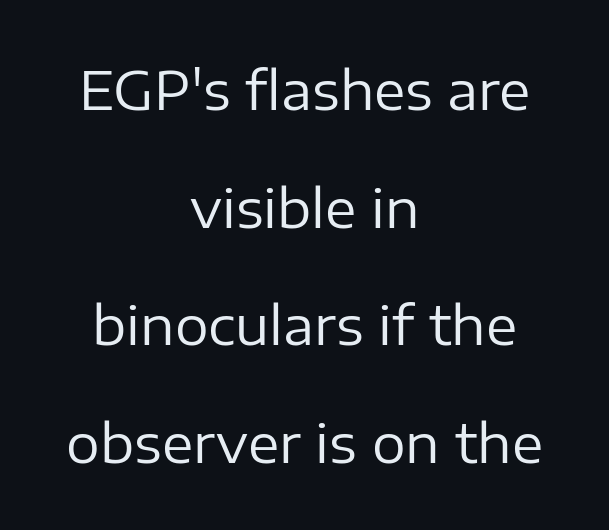
{"serif": "no", "italic": "no", "bold": "no", "weight": "regular", "width": "normal", "stroke_contrast": "low", "x_height": "medium", "monospaced": "no", "underline": "no", "align": "center", "line_spacing": "loose", "line_spacing_ratio": 2.22, "letter_spacing": "normal", "letter_spacing_em": 0.0, "glyph_px": 53}
